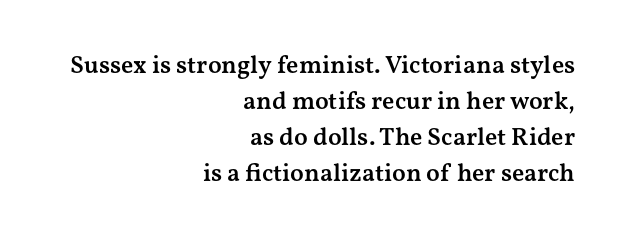
Q: Is the text bold? A: Semi-bold.
Q: Is the text italic (slanted)? A: No, it is upright.
Q: Is the text underlined? A: No.
Q: How is the paragraph aligned? A: Right-aligned.
Q: Is the spacing between letters normal or unusually wide? A: Normal.
Q: Is the spacing between lines tight, normal or loose? A: Normal.
